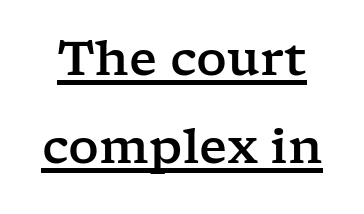
{"serif": "yes", "italic": "no", "width": "wide", "stroke_contrast": "low", "x_height": "medium", "monospaced": "no", "underline": "yes", "line_spacing_ratio": 1.84, "letter_spacing": "normal", "letter_spacing_em": 0.0, "glyph_px": 48}
